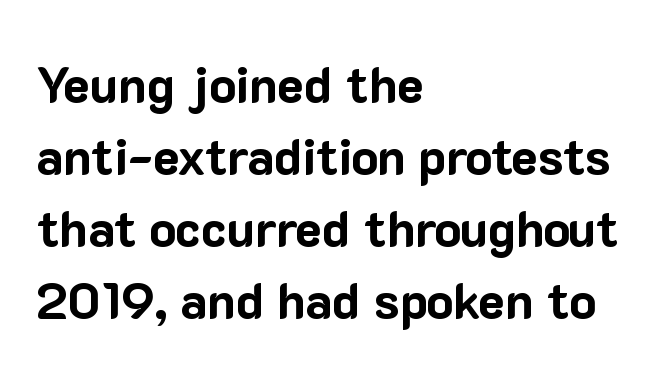
Q: Is the text bold? A: Yes.
Q: Is the text italic (slanted)? A: No, it is upright.
Q: Is the typeface a serif or a sans-serif typeface? A: Sans-serif.
Q: Is the text underlined? A: No.
Q: How is the paragraph aligned? A: Left-aligned.
Q: Is the spacing between letters normal or unusually wide? A: Normal.
Q: Is the spacing between lines tight, normal or loose? A: Normal.
Q: Width (condensed, normal, or wide)? A: Normal.
Q: Stroke contrast? A: Low.
Q: x-height? A: Medium.
Q: Monospaced? A: No.
